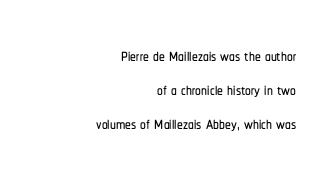
Is there any slant? The stems are plumb. Descenders hang freely into open space. Successive baselines arrive at the customary interval. The setting favours the right margin, as signatures and pull-quotes sometimes do.
